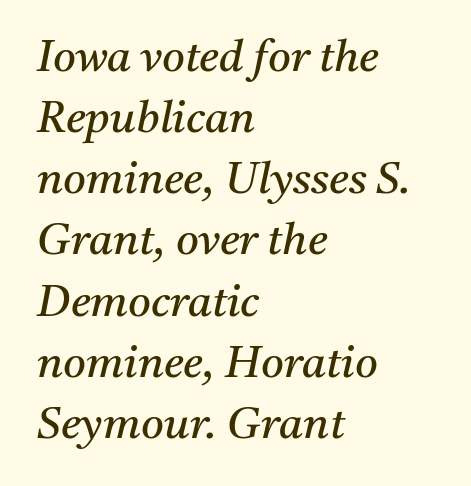
The image shows 44 px regular-weight serif type, italic (leaning right); set left-aligned, normal line spacing (1.39x), normal letter spacing, not underlined; medium stroke contrast and a medium x-height.
